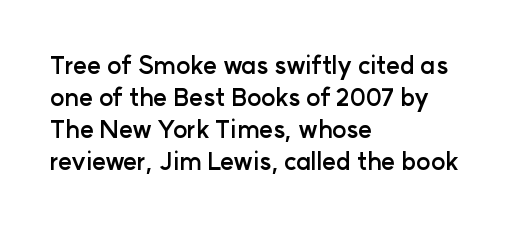
The image shows 24 px bold type, upright; set left-aligned, normal line spacing (1.34x), normal letter spacing, not underlined.
